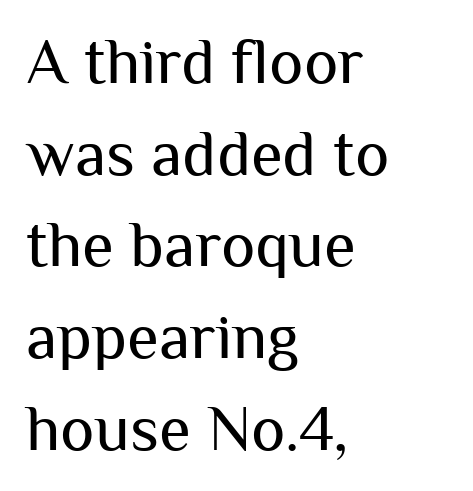
Character widths vary here, with narrow letters taking less room than wide ones. Clear beneath every line of the passage. No chunkiness to these letters — they're not bold. The typography opts for an upright posture over an oblique one. The compositor pushed each line to the left boundary.
